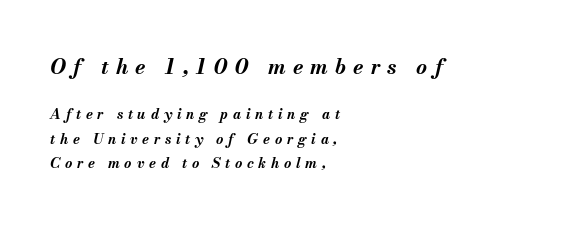
{"italic": "yes", "lean": "right", "slant_degrees": 13, "bold": "yes", "underline": "no", "align": "left", "line_spacing_ratio": 1.74, "letter_spacing": "wide", "letter_spacing_em": 0.34, "larger_block": "first", "size_ratio": 1.5, "glyph_px": 21}
